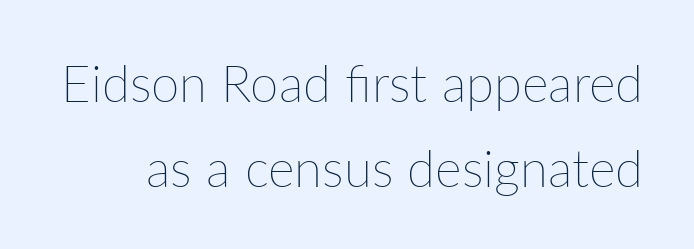
{"italic": "no", "bold": "no", "weight": "thin", "width": "normal", "stroke_contrast": "low", "x_height": "medium", "monospaced": "no", "underline": "no", "line_spacing": "normal", "line_spacing_ratio": 1.66, "letter_spacing": "normal", "letter_spacing_em": 0.0, "glyph_px": 51}
